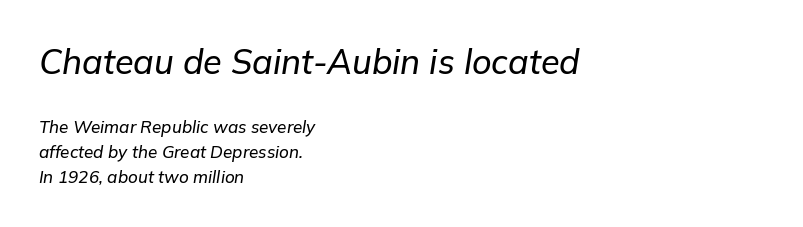
{"italic": "yes", "lean": "right", "slant_degrees": 9, "width": "normal", "stroke_contrast": "low", "x_height": "medium", "monospaced": "no", "underline": "no", "align": "left", "line_spacing": "normal", "line_spacing_ratio": 1.45, "letter_spacing": "normal", "letter_spacing_em": 0.0, "larger_block": "first", "size_ratio": 2.0, "glyph_px": 34}
